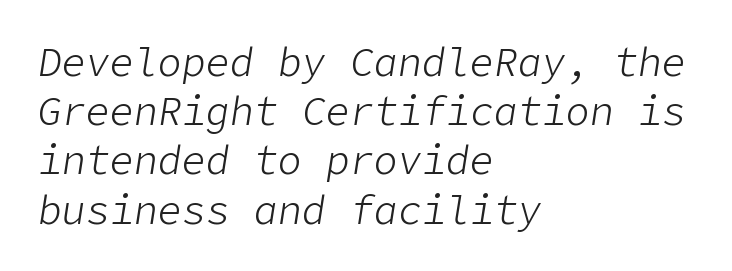
Q: Is the text bold? A: No.
Q: Is the text italic (slanted)? A: Yes, it leans right by about 9 degrees.
Q: Is the text underlined? A: No.
Q: How is the paragraph aligned? A: Left-aligned.
Q: Is the spacing between letters normal or unusually wide? A: Normal.
Q: Width (condensed, normal, or wide)? A: Normal.
Q: Stroke contrast? A: Low.
Q: x-height? A: Medium.
